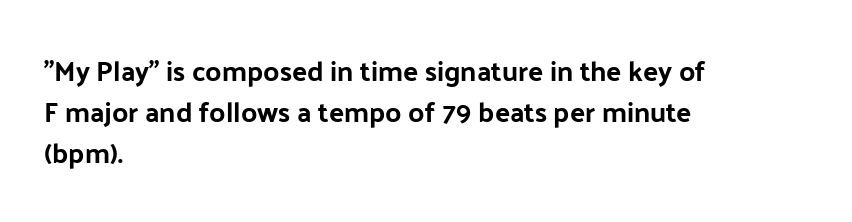
In terms of letterform style, serifs are entirely absent. This sample has the flowing, uneven cadence of proportional lettering. Ascenders rise straight up at ninety degrees. In terms of leading, this rendering sits right in the middle. Lines of text with bare space underneath.
